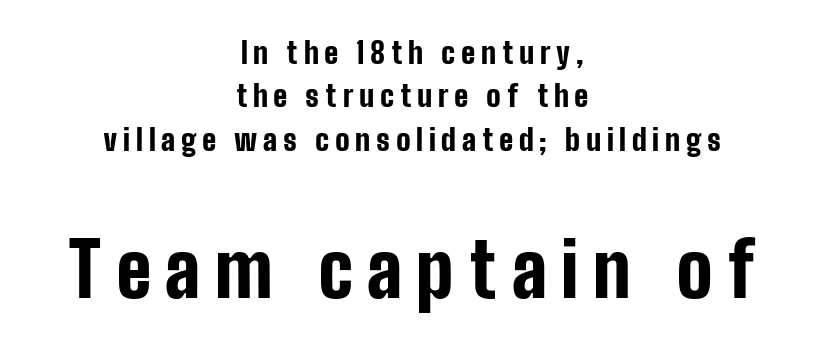
{"serif": "no", "italic": "no", "bold": "yes", "weight": "bold", "width": "condensed", "stroke_contrast": "low", "x_height": "medium", "monospaced": "no", "underline": "no", "align": "center", "line_spacing": "normal", "line_spacing_ratio": 1.45, "larger_block": "second", "size_ratio": 2.5, "glyph_px": 75}
